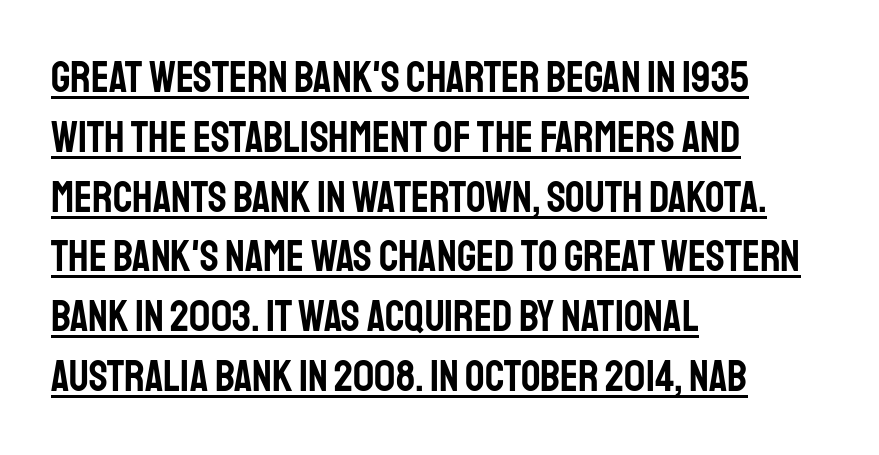
Look at the bottom of the vertical strokes: they stop flat, with no serifs. Leftover space on each line is placed entirely after the last word. Vertically, the passage feels balanced, rows spaced as you'd expect. The letters advance in unequal steps, a hallmark of proportional type.
